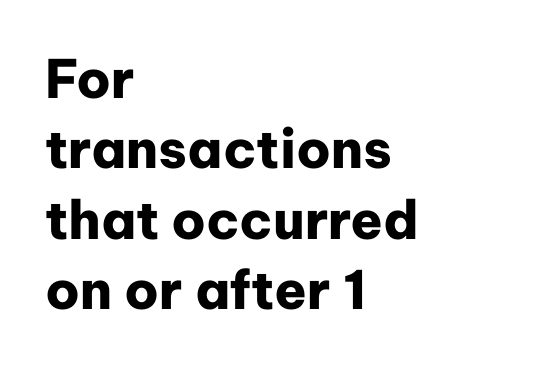
The image shows 53 px heavy sans-serif type, upright; set left-aligned, normal line spacing (1.33x), normal letter spacing, not underlined; low stroke contrast and a medium x-height.
